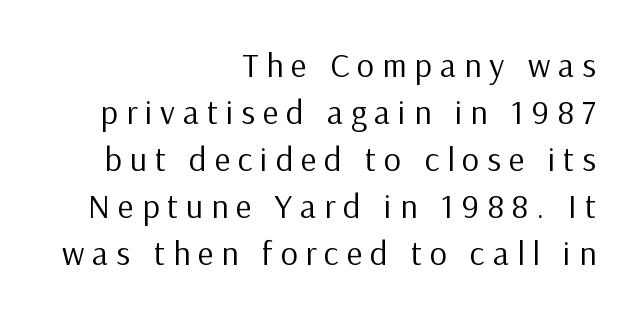
The image shows 34 px regular-weight sans-serif type, upright; set right-aligned, normal line spacing (1.38x), unusually wide letter spacing (+0.23 em), not underlined; low stroke contrast and a medium x-height.
